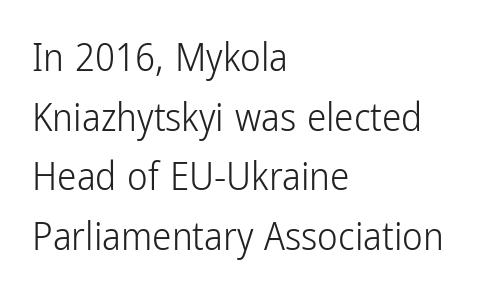
Q: Is the text bold? A: No.
Q: Is the text italic (slanted)? A: No, it is upright.
Q: Is the typeface a serif or a sans-serif typeface? A: Sans-serif.
Q: Is the text underlined? A: No.
Q: How is the paragraph aligned? A: Left-aligned.
Q: Is the spacing between letters normal or unusually wide? A: Normal.
Q: Is the spacing between lines tight, normal or loose? A: Normal.
Q: Width (condensed, normal, or wide)? A: Condensed.
Q: Stroke contrast? A: Low.
Q: x-height? A: Medium.
Q: Monospaced? A: No.
